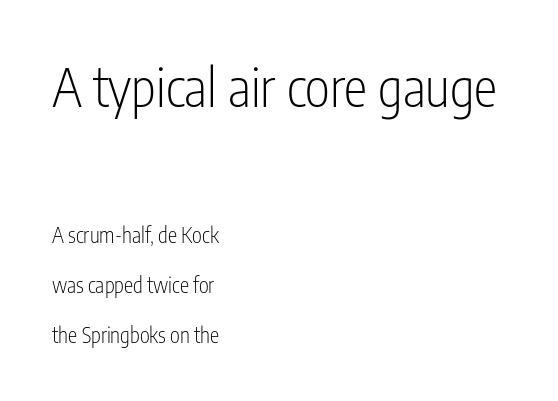
{"serif": "no", "italic": "no", "bold": "no", "weight": "light", "width": "condensed", "stroke_contrast": "low", "x_height": "medium", "monospaced": "no", "underline": "no", "align": "left", "line_spacing": "loose", "line_spacing_ratio": 2.39, "letter_spacing": "normal", "letter_spacing_em": 0.0, "larger_block": "first", "size_ratio": 2.52, "glyph_px": 53}
